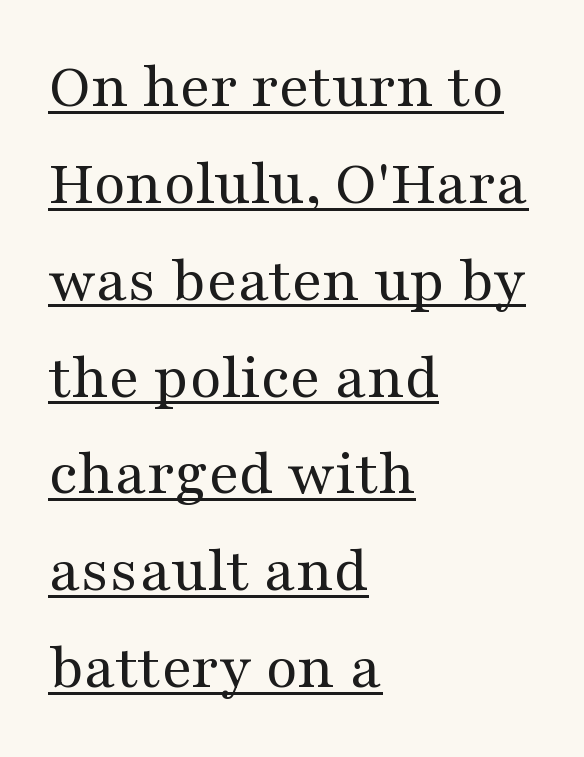
{"serif": "yes", "italic": "no", "bold": "no", "weight": "regular", "width": "wide", "stroke_contrast": "medium", "x_height": "medium", "monospaced": "no", "underline": "yes", "align": "left", "line_spacing": "normal", "line_spacing_ratio": 1.49, "letter_spacing": "normal", "letter_spacing_em": 0.0, "glyph_px": 65}
